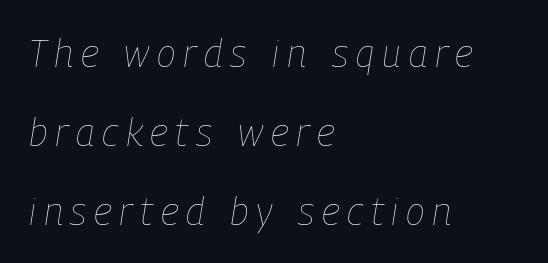
Leading: increased. The letters look calm and open, with moderate or lighter stems. You could only call the tracking loose — the letters float apart. If you drew a ruler down the left edge, every line would touch it. Words float on clear page, feet unadorned. The text carries the slant typical of an italic or oblique font.
